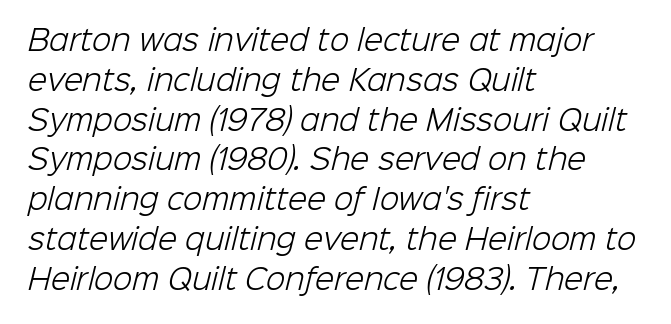
The image shows 28 px light sans-serif type; set left-aligned, normal line spacing (1.42x), normal letter spacing, not underlined; low stroke contrast and a medium x-height.
